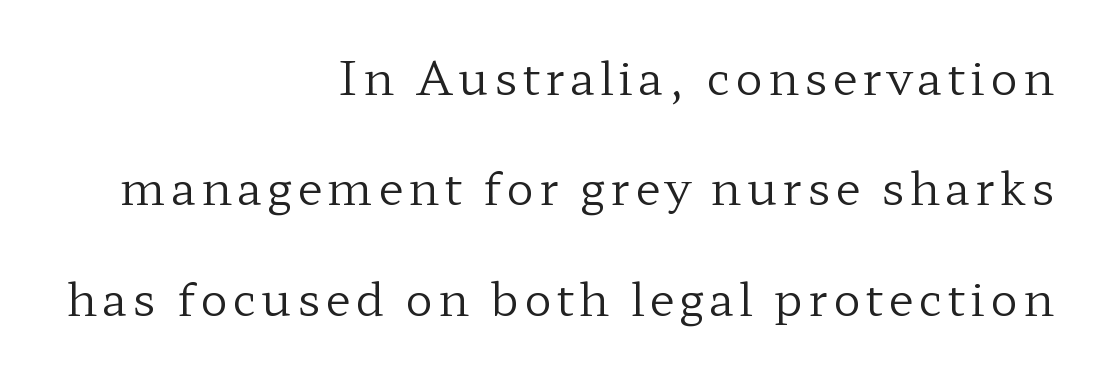
Character widths vary here, with narrow letters taking less room than wide ones. If you drew a ruler down the right edge, every line would touch it. Caption: face not bold, strokes unweighted. Line spacing here is loose. Underline: absent.
